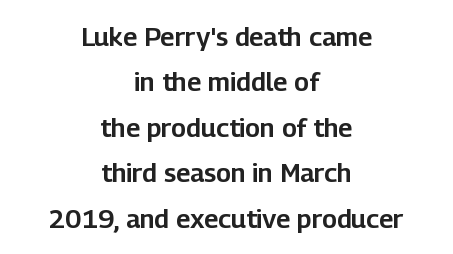
{"italic": "no", "underline": "no", "align": "center", "line_spacing_ratio": 1.75, "letter_spacing": "normal", "letter_spacing_em": 0.0, "glyph_px": 26}
